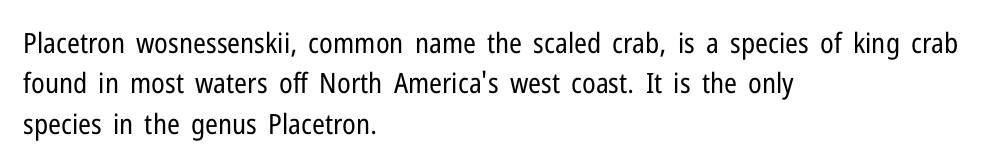
The image shows 28 px regular-weight, condensed sans-serif type, upright; set left-aligned, normal line spacing (1.44x), normal letter spacing, not underlined; low stroke contrast and a medium x-height.
